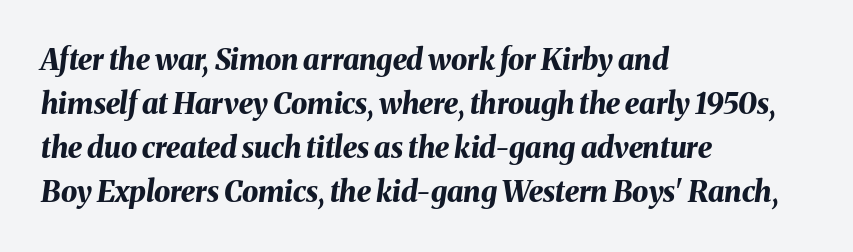
The image shows 29 px bold type, italic (leaning right); set left-aligned, normal line spacing (1.52x), normal letter spacing, not underlined; medium stroke contrast and a medium x-height.
